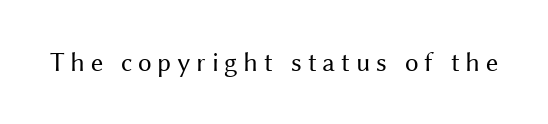
{"italic": "no", "bold": "no", "underline": "no", "letter_spacing": "wide", "letter_spacing_em": 0.21, "glyph_px": 27}
